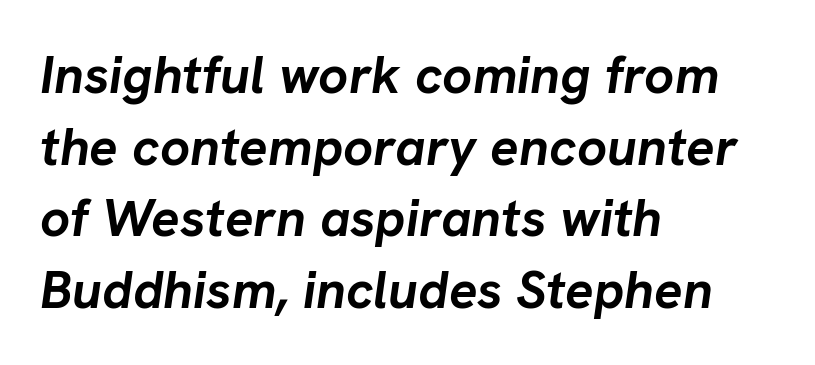
{"italic": "yes", "lean": "right", "slant_degrees": 8, "bold": "yes", "weight": "semibold", "width": "normal", "stroke_contrast": "low", "x_height": "medium", "monospaced": "no", "underline": "no", "align": "left", "line_spacing": "normal", "line_spacing_ratio": 1.35, "letter_spacing": "normal", "letter_spacing_em": 0.0, "glyph_px": 53}
